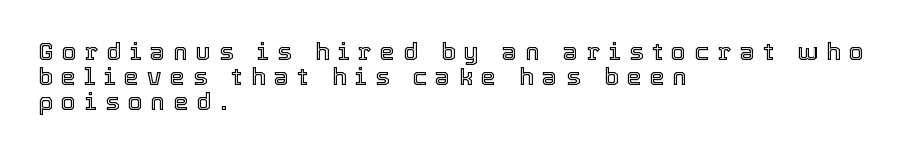
Here the glyphs are tracked loosely, breaking word shapes into spaced letters. One glance says dense: line gaps are narrower than usual. The space directly below the letters is spotless. Notice how the stems are strictly vertical — no italics here. Short and long lines alike share a common starting point at left.
